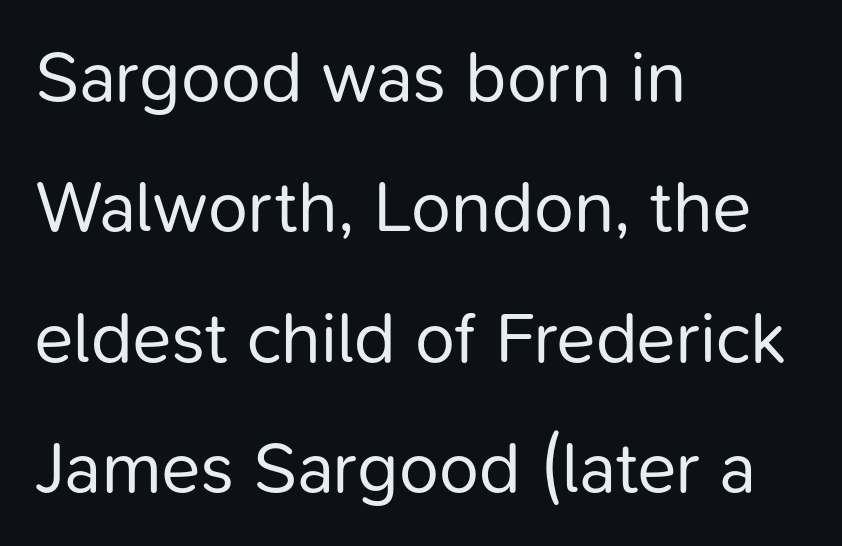
These lines keep a tight, regular rhythm from letter to letter. These glyphs show unthickened strokes, regular width or finer. Alignment: flush left. Posture: straight, roman, zero tilt.
